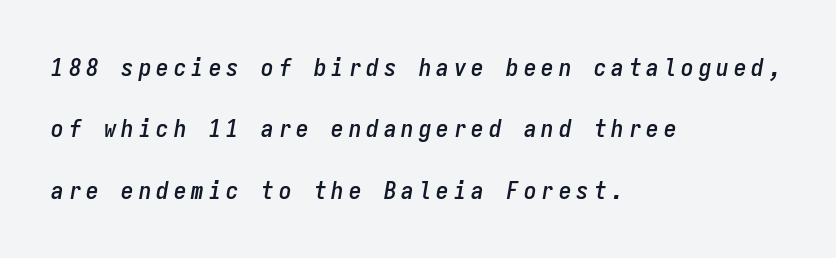
{"italic": "yes", "lean": "right", "slant_degrees": 9, "underline": "no", "align": "left", "line_spacing": "loose", "line_spacing_ratio": 2.46, "letter_spacing": "wide", "letter_spacing_em": 0.2, "glyph_px": 25}
